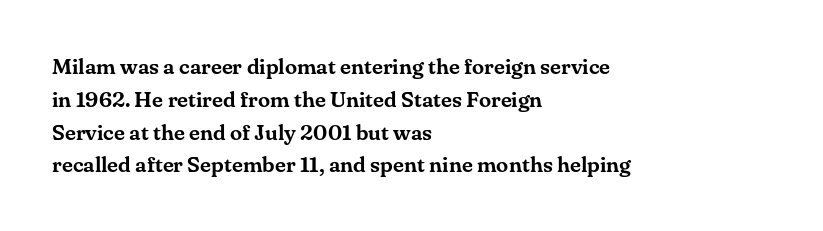
The image shows 22 px text type, upright; set left-aligned, normal line spacing (1.49x), normal letter spacing, not underlined.
